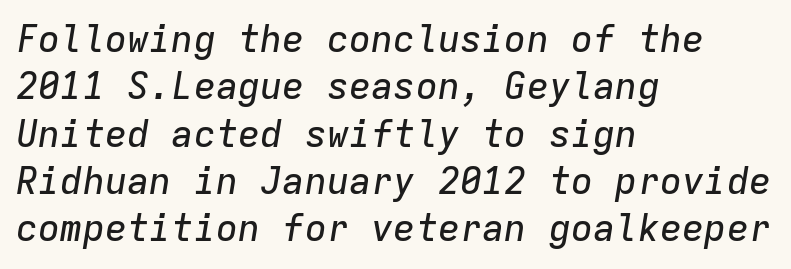
In terms of posture, this sample is oblique. Whoever set this chose a conventional vertical rhythm. The compositor pushed each line to the left boundary. Each letter, wide or thin by design, is forced into the same width here.
